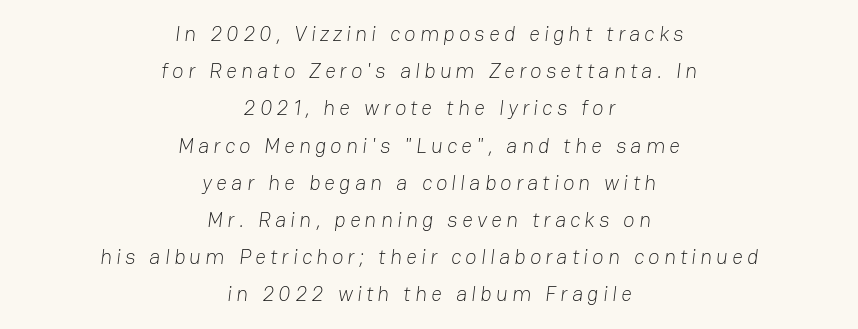
The weight would be labelled regular, book, light, or lighter still. The foot of each line stays bare and open. Typeset on center — no edge is straight. Letter spacing: wide.
